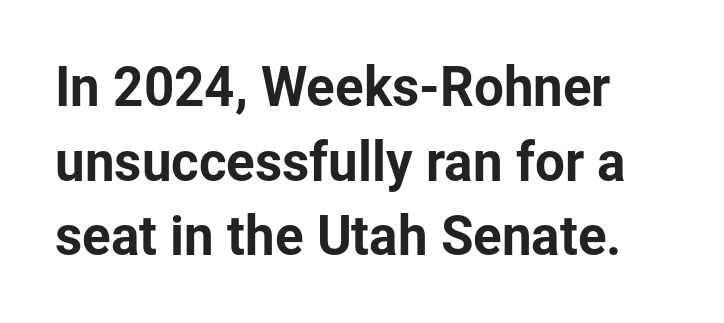
The image shows 53 px sans-serif type, upright; set normal line spacing (1.41x), normal letter spacing, not underlined; low stroke contrast and a medium x-height.
